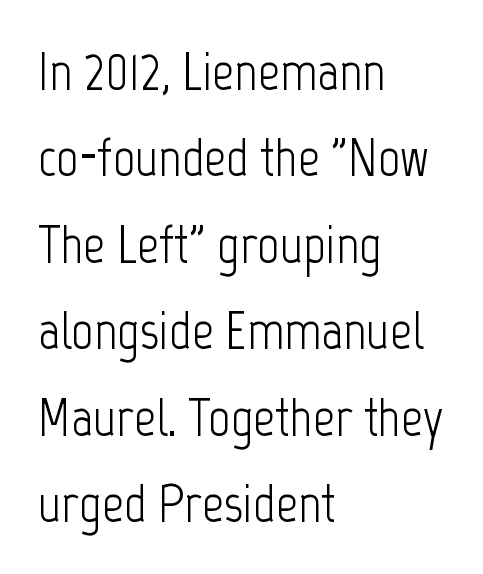
{"serif": "no", "italic": "no", "bold": "no", "weight": "light", "width": "condensed", "stroke_contrast": "low", "x_height": "medium", "monospaced": "no", "underline": "no", "align": "left", "line_spacing": "normal", "line_spacing_ratio": 1.6, "letter_spacing": "normal", "letter_spacing_em": 0.0, "glyph_px": 54}
